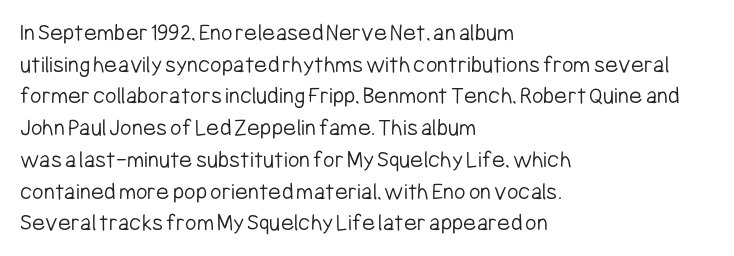
The image shows 25 px text type, upright; set left-aligned, normal line spacing (1.27x), normal letter spacing, not underlined.
